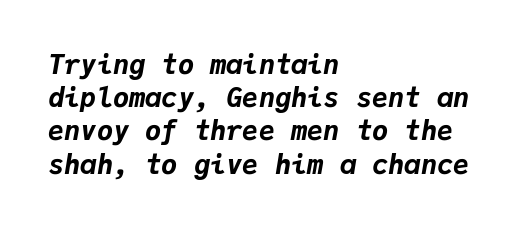
It's the slanting kind of type. Layout note: lines flush left. Only glyphs here, with clear space below each row. The strokes are fattened all the way to bold. The face used here is rendered with its standard letterfit.
